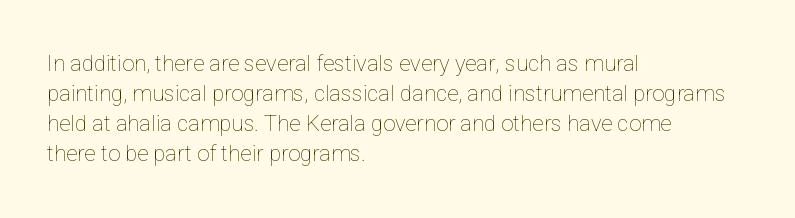
The image shows 22 px text type, upright; set left-aligned, normal line spacing (1.36x), normal letter spacing, not underlined.
